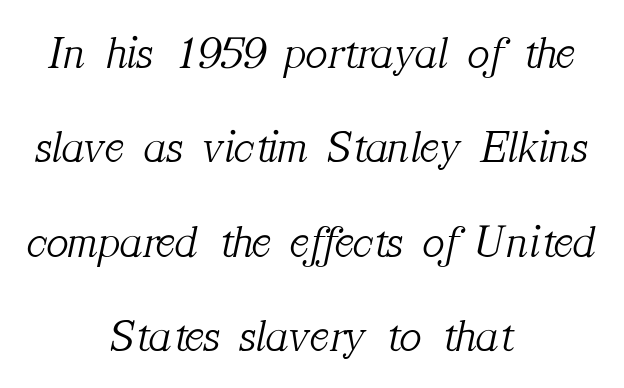
The image shows 46 px light serif type, italic (leaning right); set centered, loose line spacing (2.05x), normal letter spacing, not underlined; medium stroke contrast and a medium x-height.
